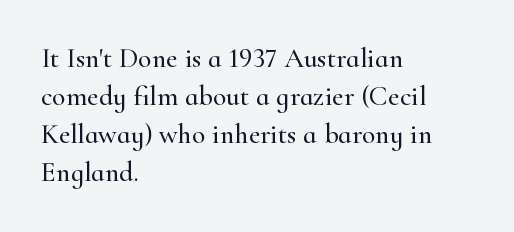
Has an underline been added? It has not. Spacing verdict: proportional, widths tailored to each character. The vertical gap from one line to the next is medium. To sum up the face: it has serifs. This is roman type, the default non-slanted kind. The line texture is even and compact thanks to regular tracking.
